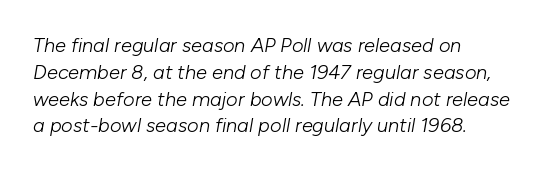
The image shows 20 px text type, italic (leaning right); set left-aligned, normal line spacing (1.34x), normal letter spacing, not underlined.
